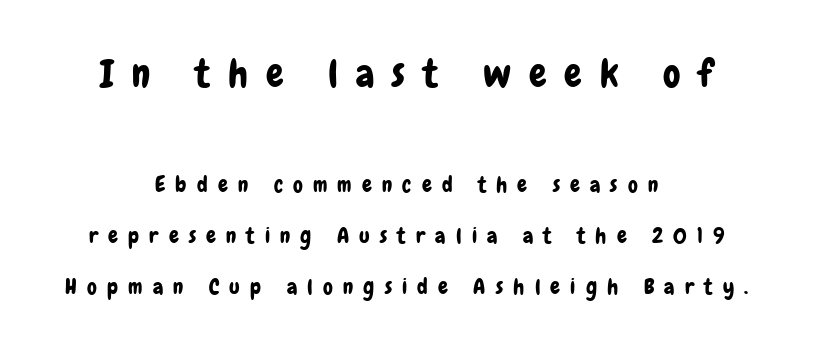
The passage is arranged like a title page — every line centered. Students, observe: this is what heavily led, spacious text looks like. Compared with typical body copy, the letter spacing here is much looser. Each letter keeps its own natural width here, so spacing adapts to shape. Which of the two is more prominent by size? The first, at the top. Rendered with straight, roman letterforms.
